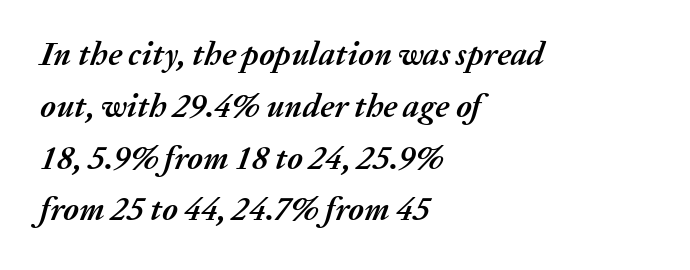
You'd pick this weight for a headline — it's a proper bold. Horizontal alignment here is leftward, the default for most running prose. Note the varied advance widths — an 'i' is clearly narrower than an 'm'. Vertical spacing — default.
